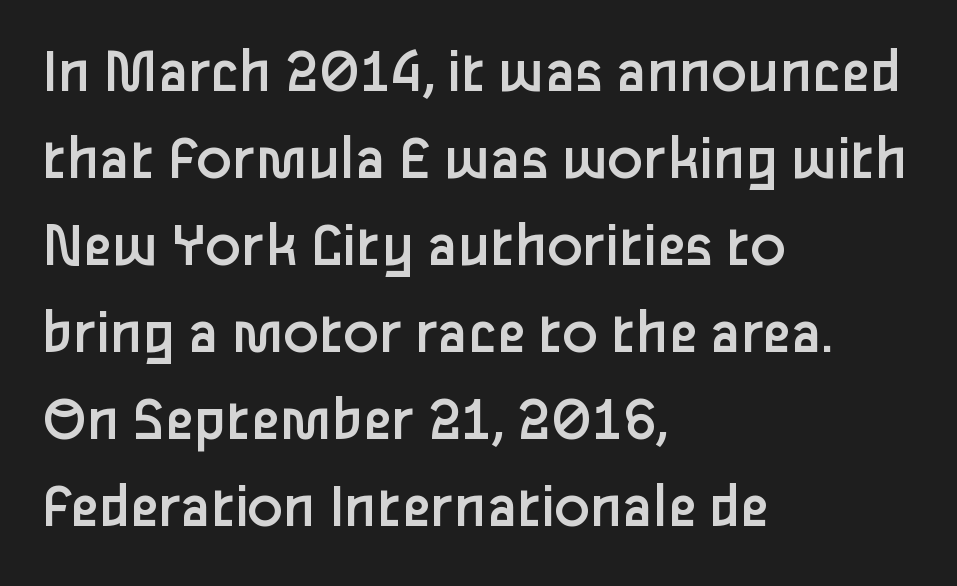
Q: Is the text bold? A: No.
Q: Is the text italic (slanted)? A: No, it is upright.
Q: Is the typeface a serif or a sans-serif typeface? A: Sans-serif.
Q: Is the text underlined? A: No.
Q: How is the paragraph aligned? A: Left-aligned.
Q: Is the spacing between letters normal or unusually wide? A: Normal.
Q: Is the spacing between lines tight, normal or loose? A: Normal.
Q: Width (condensed, normal, or wide)? A: Normal.
Q: Stroke contrast? A: Low.
Q: x-height? A: Medium.
Q: Monospaced? A: No.
